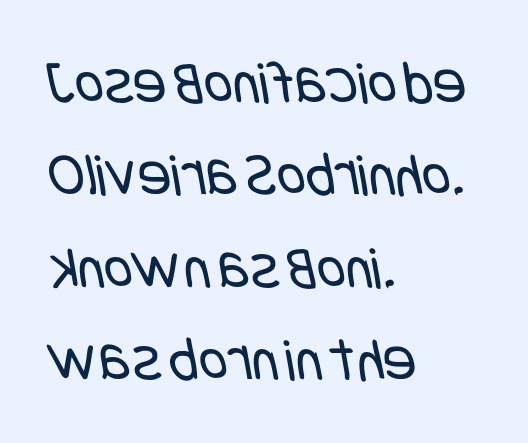
Q: Is the text bold? A: No.
Q: Is the typeface a serif or a sans-serif typeface? A: Sans-serif.
Q: Is the text underlined? A: No.
Q: How is the paragraph aligned? A: Left-aligned.
Q: Is the spacing between letters normal or unusually wide? A: Normal.
Q: Is the spacing between lines tight, normal or loose? A: Normal.
Q: Width (condensed, normal, or wide)? A: Condensed.
Q: Stroke contrast? A: Low.
Q: x-height? A: Large.
